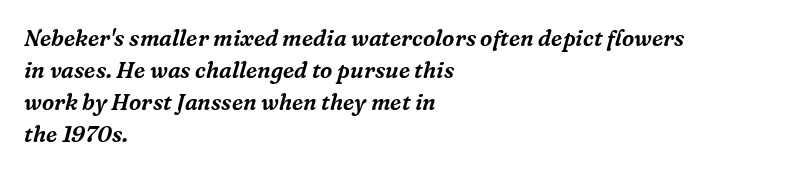
Each line starts at the same left margin while the right side varies. Normally led — the rows are evenly, conventionally spaced. Check under the words: just untouched page. You can tell it's italic because the verticals aren't actually vertical.
